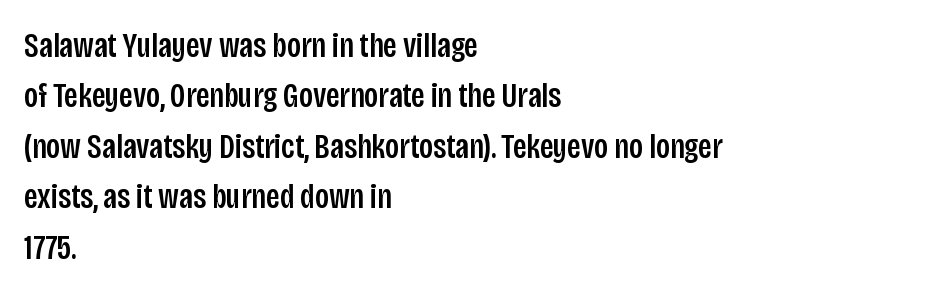
{"serif": "no", "italic": "no", "width": "condensed", "stroke_contrast": "low", "x_height": "large", "monospaced": "no", "underline": "no", "align": "left", "line_spacing": "normal", "line_spacing_ratio": 1.44, "letter_spacing": "normal", "letter_spacing_em": 0.0, "glyph_px": 35}
